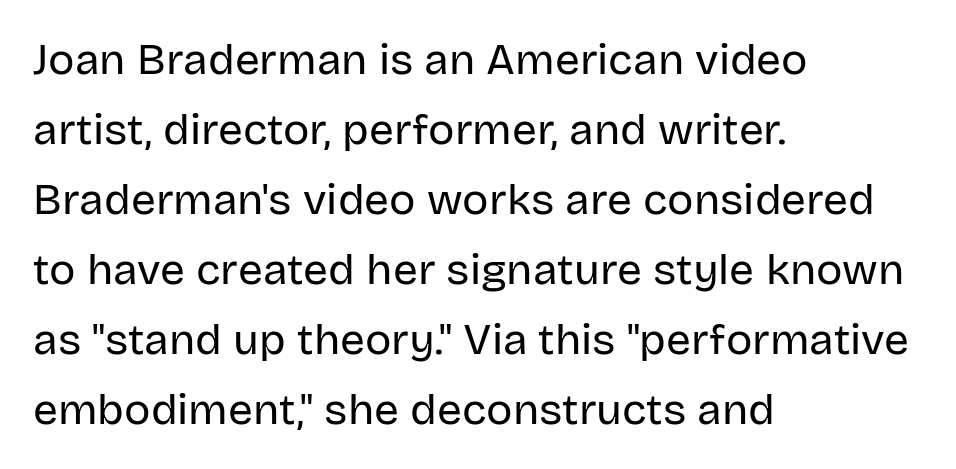
{"serif": "no", "italic": "no", "bold": "no", "weight": "regular", "width": "normal", "stroke_contrast": "low", "x_height": "large", "monospaced": "no", "underline": "no", "align": "left", "line_spacing": "normal", "line_spacing_ratio": 1.59, "letter_spacing": "normal", "letter_spacing_em": 0.0, "glyph_px": 44}
